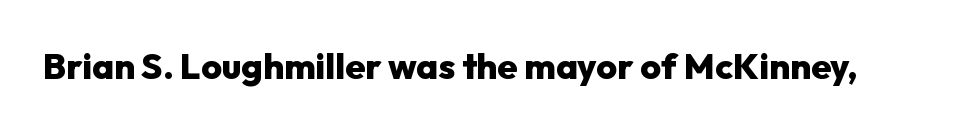
The image shows 36 px heavy sans-serif type, upright; set normal letter spacing, not underlined; low stroke contrast and a medium x-height.
